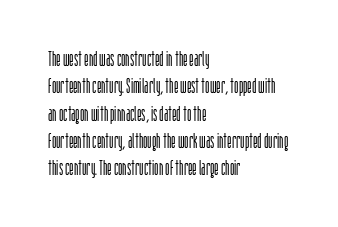
Reading down the block, your eye returns to a fixed left position each line. The weight tops out at a normal text grade. Interline gaps are of average width in this sample. The letters sit at their default tracking, neither squeezed nor spread.
